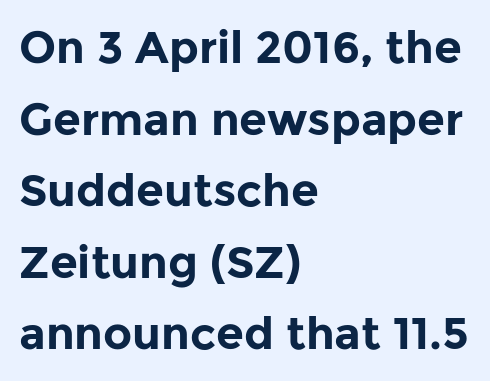
Q: Is the text bold? A: Yes.
Q: Is the text italic (slanted)? A: No, it is upright.
Q: Is the typeface a serif or a sans-serif typeface? A: Sans-serif.
Q: Is the text underlined? A: No.
Q: How is the paragraph aligned? A: Left-aligned.
Q: Is the spacing between letters normal or unusually wide? A: Normal.
Q: Is the spacing between lines tight, normal or loose? A: Normal.
Q: Width (condensed, normal, or wide)? A: Normal.
Q: Stroke contrast? A: Low.
Q: x-height? A: Medium.
Q: Monospaced? A: No.
